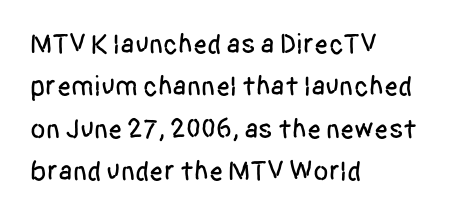
The image shows 28 px condensed sans-serif type, upright; set left-aligned, normal line spacing (1.51x), normal letter spacing, not underlined; low stroke contrast and a large x-height.
